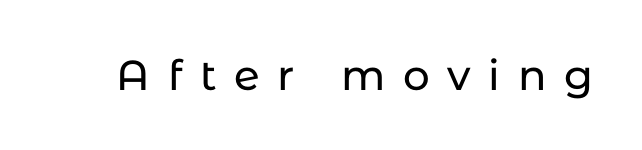
Character widths vary here, with narrow letters taking less room than wide ones. Unlike italic type, these characters show no tilt at all. What kind of face is this? One without serifs — a sans. The letterforms stand isolated, each surrounded by extra space. Unmarked baselines from the first word to the last.
